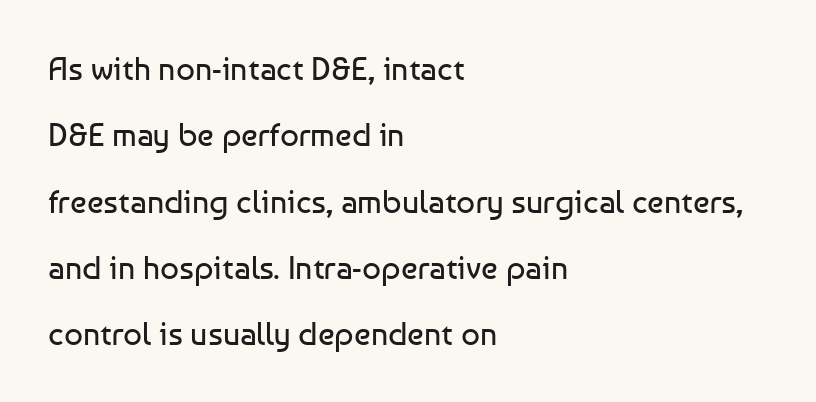
Q: Is the text bold? A: No.
Q: Is the text italic (slanted)? A: No, it is upright.
Q: Is the typeface a serif or a sans-serif typeface? A: Sans-serif.
Q: Is the text underlined? A: No.
Q: How is the paragraph aligned? A: Left-aligned.
Q: Is the spacing between letters normal or unusually wide? A: Normal.
Q: Is the spacing between lines tight, normal or loose? A: Loose.
Q: Width (condensed, normal, or wide)? A: Normal.
Q: Stroke contrast? A: Low.
Q: x-height? A: Medium.
Q: Monospaced? A: No.
